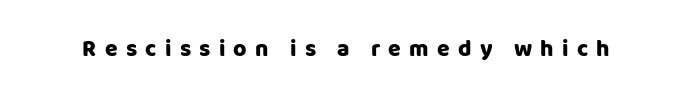
Letter spacing: wide. The gap between lines stays unmarked. Is there any slant? The stems are plumb.
